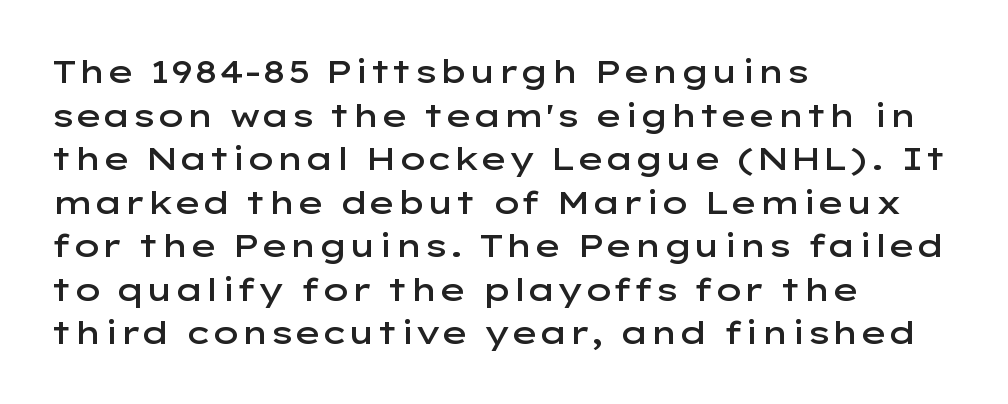
Designer's note — italics off, roman on. The glyphs have the mass of a demibold cut, below bold. All the whitespace from short lines collects on the right. Underline: absent.
